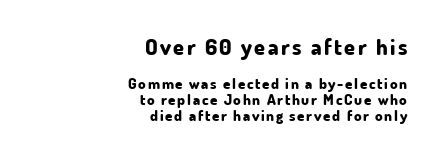
The image shows 22 px bold type, upright; set right-aligned, tight line spacing (1.06x), not underlined; the first (top) block is 1.47x larger.
